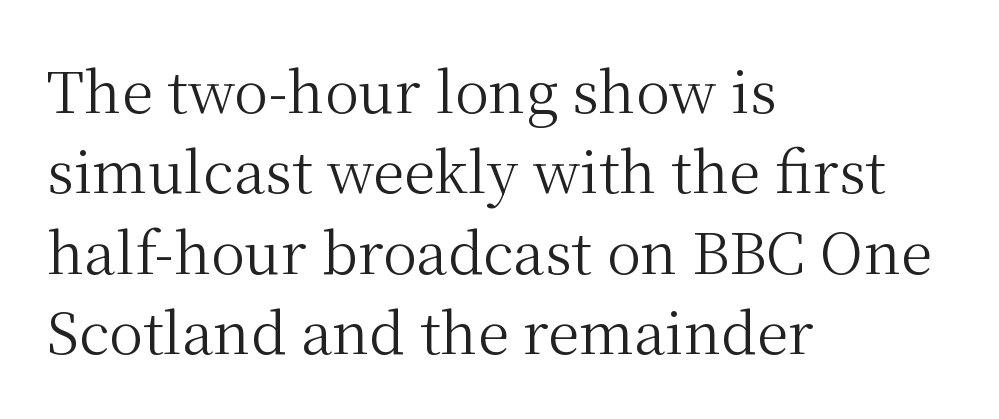
Q: Is the text bold? A: No.
Q: Is the text italic (slanted)? A: No, it is upright.
Q: Is the typeface a serif or a sans-serif typeface? A: Serif.
Q: Is the text underlined? A: No.
Q: How is the paragraph aligned? A: Left-aligned.
Q: Is the spacing between letters normal or unusually wide? A: Normal.
Q: Is the spacing between lines tight, normal or loose? A: Normal.
Q: Width (condensed, normal, or wide)? A: Normal.
Q: Stroke contrast? A: Medium.
Q: x-height? A: Medium.
Q: Monospaced? A: No.
